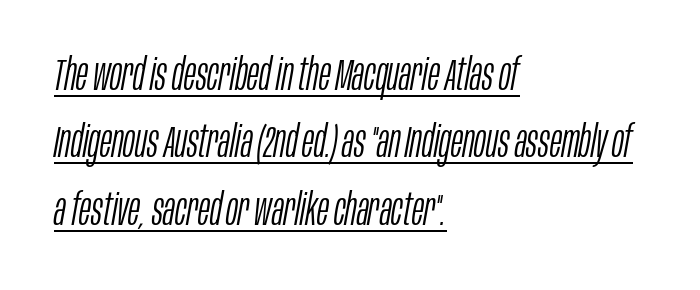
The image shows 45 px light, condensed type, italic (leaning right); set left-aligned, normal line spacing (1.5x), normal letter spacing, underlined; low stroke contrast and a large x-height.
